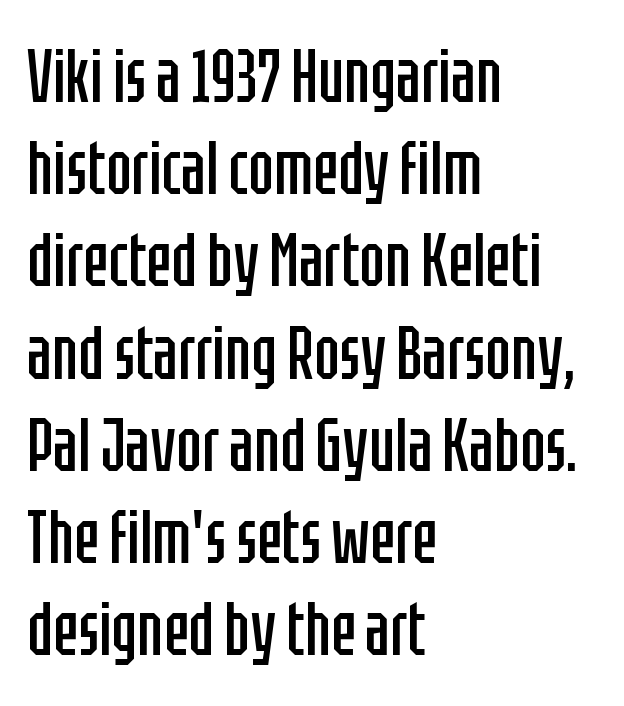
{"serif": "no", "italic": "no", "bold": "no", "weight": "regular", "width": "condensed", "stroke_contrast": "low", "x_height": "large", "monospaced": "no", "underline": "no", "align": "left", "line_spacing_ratio": 1.23, "letter_spacing": "normal", "letter_spacing_em": 0.0, "glyph_px": 75}
